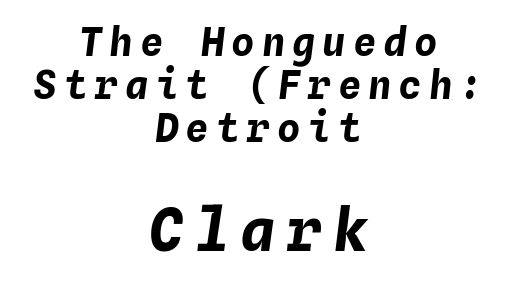
{"italic": "yes", "lean": "right", "slant_degrees": 4, "bold": "yes", "weight": "bold", "width": "normal", "stroke_contrast": "low", "x_height": "medium", "monospaced": "yes", "underline": "no", "align": "center", "line_spacing": "tight", "line_spacing_ratio": 1.1, "larger_block": "second", "size_ratio": 1.51, "glyph_px": 59}
